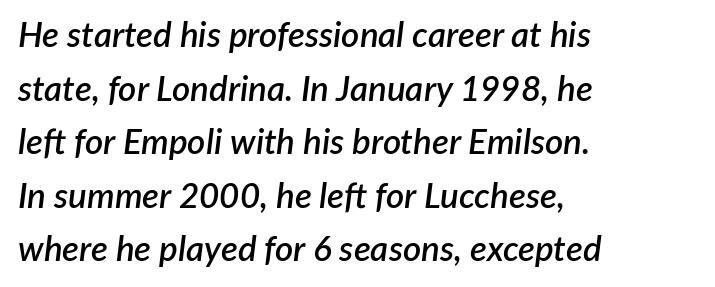
The image shows 35 px semibold type, italic (leaning right); set left-aligned, normal line spacing (1.53x), normal letter spacing, not underlined; low stroke contrast and a medium x-height.
